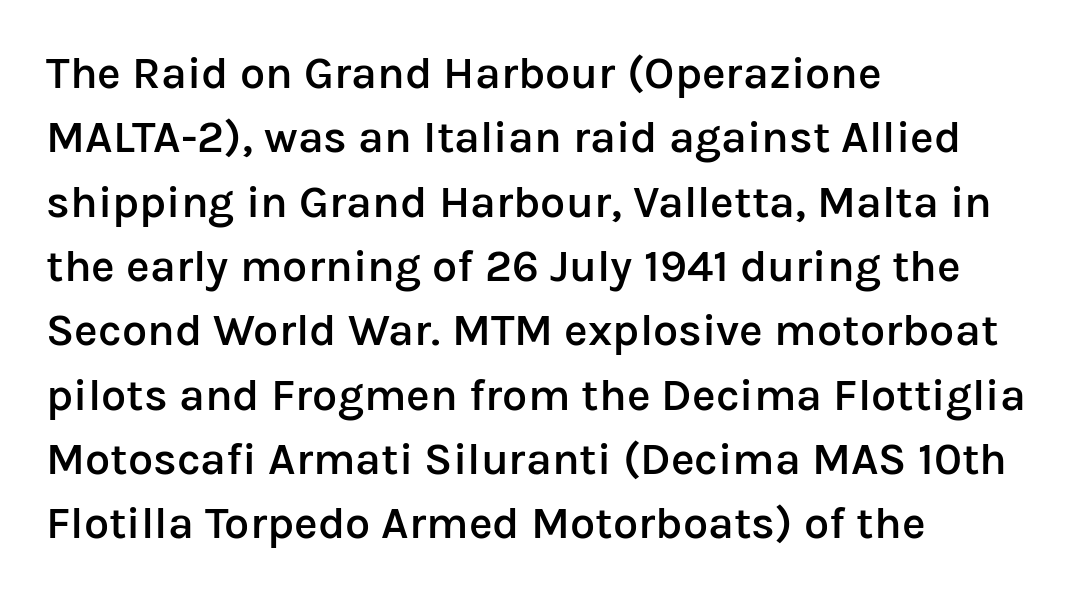
{"serif": "no", "italic": "no", "bold": "semi", "weight": "semibold", "width": "normal", "stroke_contrast": "low", "x_height": "medium", "monospaced": "no", "underline": "no", "align": "left", "line_spacing": "normal", "line_spacing_ratio": 1.43, "letter_spacing": "normal", "letter_spacing_em": 0.0, "glyph_px": 45}
